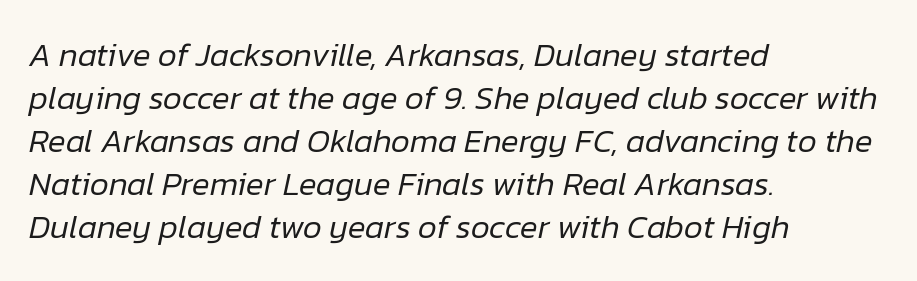
{"italic": "yes", "lean": "right", "slant_degrees": 12, "bold": "no", "weight": "regular", "width": "normal", "stroke_contrast": "low", "x_height": "medium", "monospaced": "no", "underline": "no", "align": "left", "line_spacing": "normal", "line_spacing_ratio": 1.3, "letter_spacing": "normal", "letter_spacing_em": 0.0, "glyph_px": 33}
